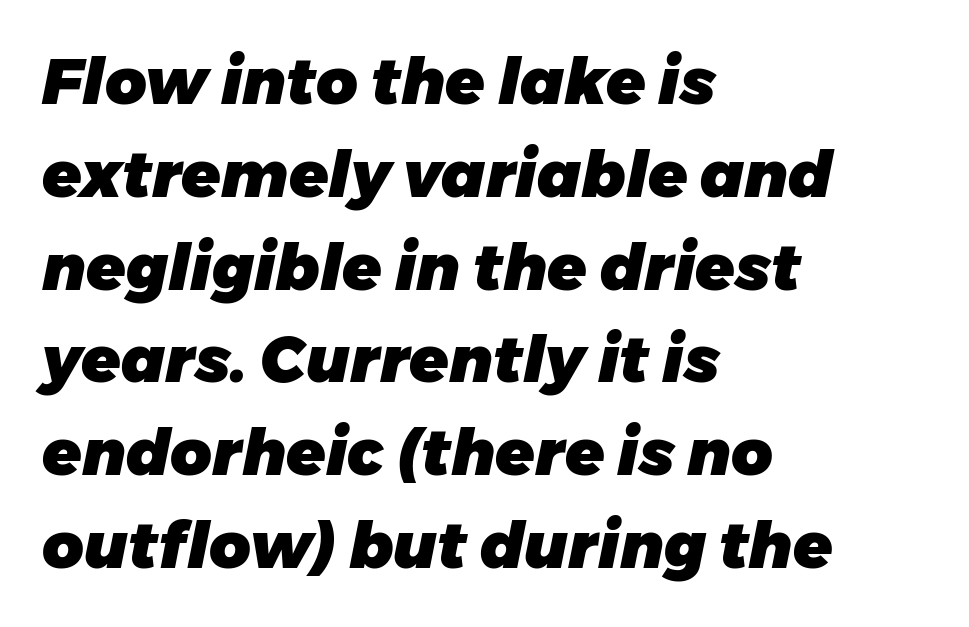
Q: Is the text bold? A: Yes.
Q: Is the text italic (slanted)? A: Yes, it leans right by about 11 degrees.
Q: Is the text underlined? A: No.
Q: How is the paragraph aligned? A: Left-aligned.
Q: Is the spacing between letters normal or unusually wide? A: Normal.
Q: Is the spacing between lines tight, normal or loose? A: Normal.
Q: Width (condensed, normal, or wide)? A: Normal.
Q: Stroke contrast? A: Low.
Q: x-height? A: Medium.
Q: Monospaced? A: No.
